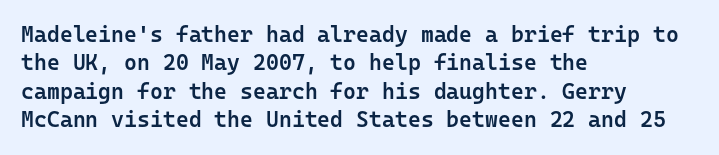
Tall strokes in this sample are plumb rather than angled. Caption: multi-line text, flush left, ragged right. Underline: absent. No extra tracking has been applied to these lines. The passage shown stacks its lines at a standard gap.
